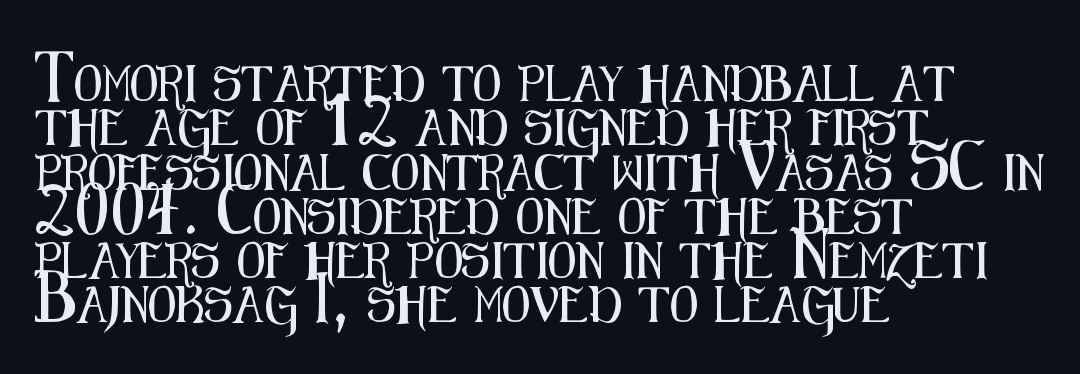
{"italic": "no", "width": "condensed", "stroke_contrast": "medium", "x_height": "medium", "monospaced": "no", "underline": "no", "align": "left", "line_spacing_ratio": 1.23, "letter_spacing": "normal", "letter_spacing_em": 0.0, "glyph_px": 36}
